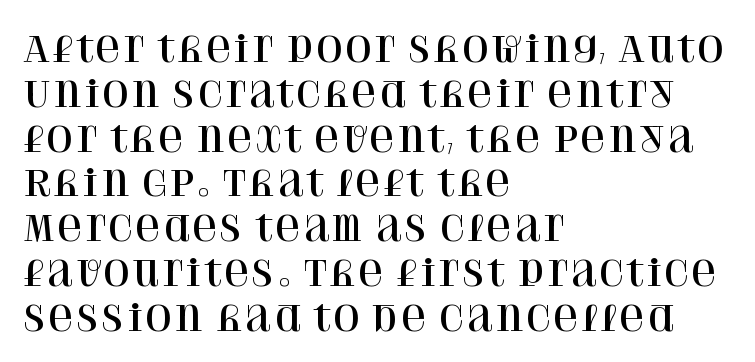
{"serif": "yes", "italic": "no", "width": "normal", "stroke_contrast": "high", "x_height": "large", "monospaced": "no", "underline": "no", "align": "left", "line_spacing": "normal", "line_spacing_ratio": 1.28, "letter_spacing": "normal", "letter_spacing_em": 0.0, "glyph_px": 35}
